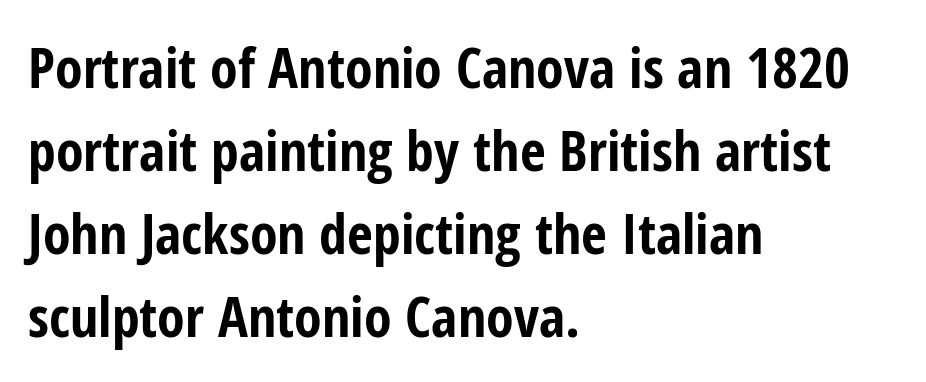
Q: Is the text bold? A: Yes.
Q: Is the text italic (slanted)? A: No, it is upright.
Q: Is the typeface a serif or a sans-serif typeface? A: Sans-serif.
Q: Is the text underlined? A: No.
Q: How is the paragraph aligned? A: Left-aligned.
Q: Is the spacing between letters normal or unusually wide? A: Normal.
Q: Is the spacing between lines tight, normal or loose? A: Normal.
Q: Width (condensed, normal, or wide)? A: Condensed.
Q: Stroke contrast? A: Low.
Q: x-height? A: Medium.
Q: Monospaced? A: No.
